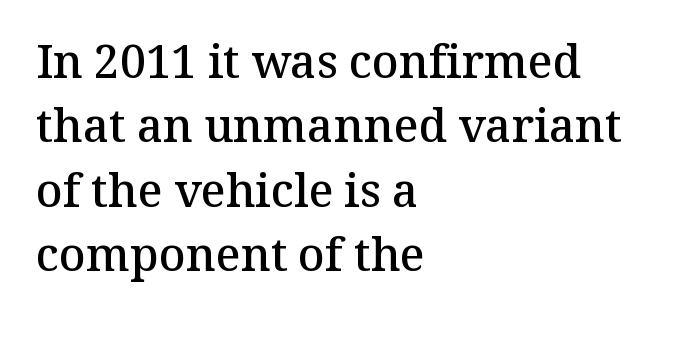
The image shows 46 px semibold serif type, upright; set left-aligned, normal line spacing (1.4x), normal letter spacing, not underlined; medium stroke contrast and a medium x-height.
